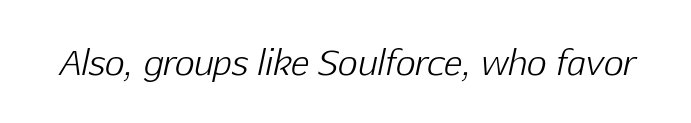
The image shows 34 px light type, italic (leaning right); set normal letter spacing, not underlined; low stroke contrast and a medium x-height.
